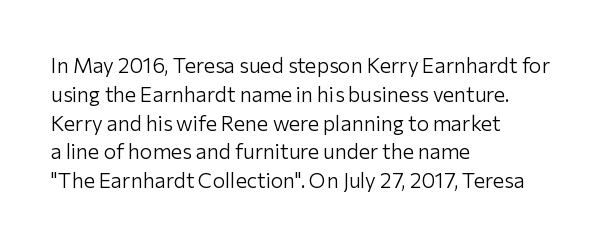
The image shows 21 px text type, upright; set left-aligned, normal line spacing (1.37x), normal letter spacing, not underlined.
